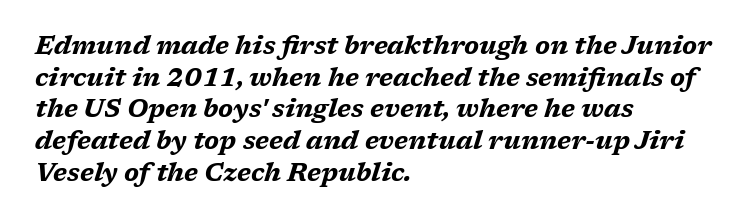
The image shows 25 px bold type, italic (leaning right); set left-aligned, normal line spacing (1.27x), normal letter spacing, not underlined.
